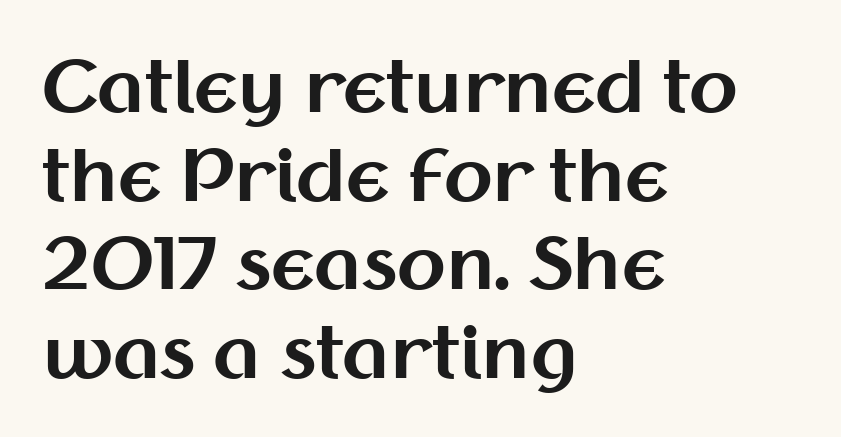
The image shows 71 px bold sans-serif type, upright; set left-aligned, normal line spacing (1.25x), normal letter spacing, not underlined; medium stroke contrast and a medium x-height.
